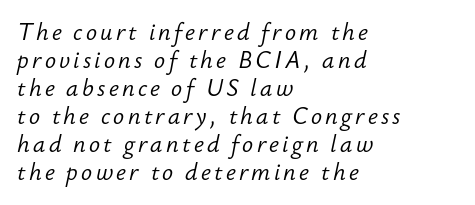
Q: Is the text bold? A: No.
Q: Is the text italic (slanted)? A: Yes, it leans right by about 12 degrees.
Q: Is the text underlined? A: No.
Q: How is the paragraph aligned? A: Left-aligned.
